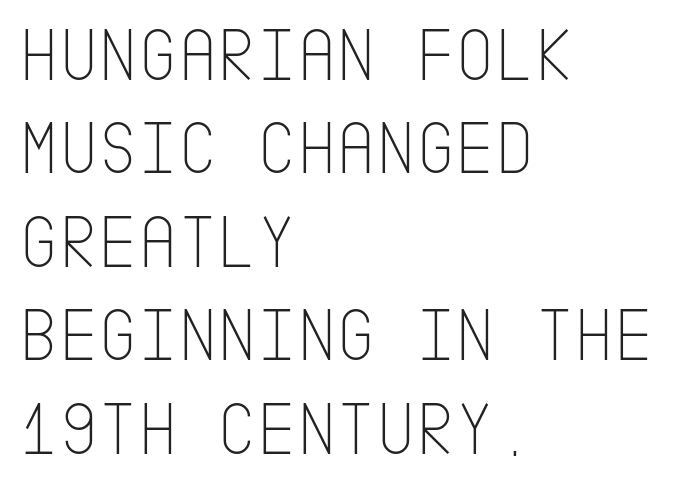
{"serif": "no", "italic": "no", "bold": "no", "weight": "thin", "width": "condensed", "stroke_contrast": "low", "x_height": "large", "underline": "no", "align": "left", "line_spacing_ratio": 1.23, "letter_spacing": "normal", "letter_spacing_em": 0.0, "glyph_px": 76}
